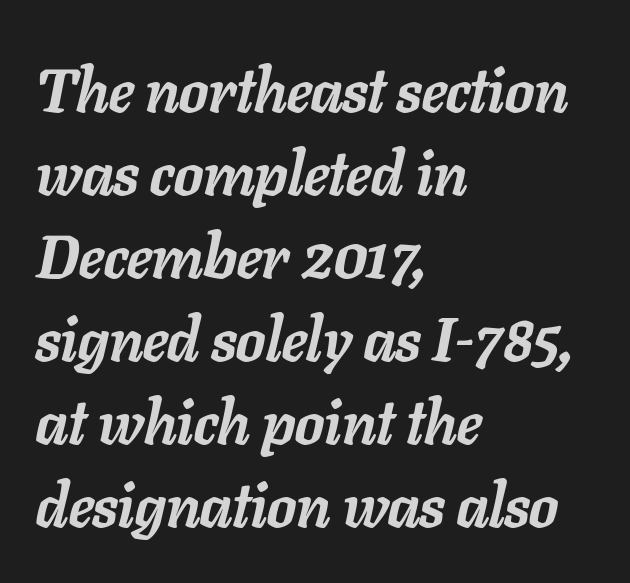
Q: Is the text bold? A: Yes.
Q: Is the text italic (slanted)? A: Yes, it leans right by about 11 degrees.
Q: Is the text underlined? A: No.
Q: How is the paragraph aligned? A: Left-aligned.
Q: Is the spacing between letters normal or unusually wide? A: Normal.
Q: Is the spacing between lines tight, normal or loose? A: Normal.
Q: Width (condensed, normal, or wide)? A: Normal.
Q: Stroke contrast? A: Low.
Q: x-height? A: Medium.
Q: Monospaced? A: No.
